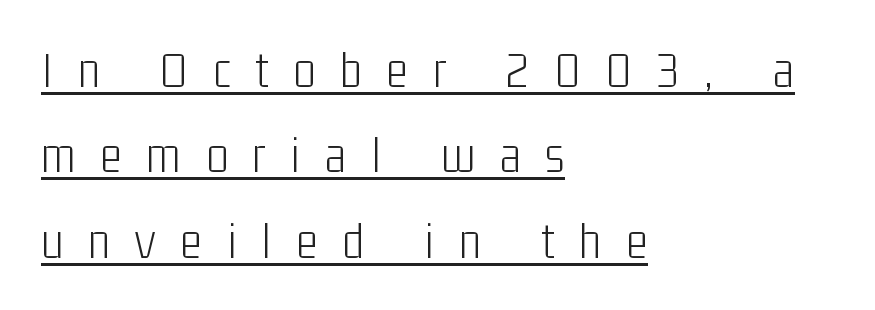
The image shows 52 px light, condensed sans-serif type, upright; set left-aligned, normal line spacing (1.64x), unusually wide letter spacing (+0.48 em), underlined; low stroke contrast and a medium x-height.
